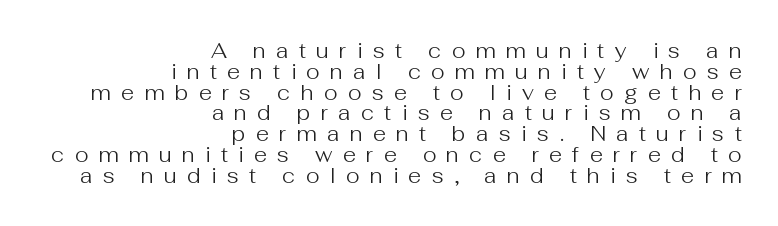
Q: Is the text bold? A: No.
Q: Is the text italic (slanted)? A: No, it is upright.
Q: Is the text underlined? A: No.
Q: How is the paragraph aligned? A: Right-aligned.
Q: Is the spacing between letters normal or unusually wide? A: Unusually wide.
Q: Is the spacing between lines tight, normal or loose? A: Tight.
